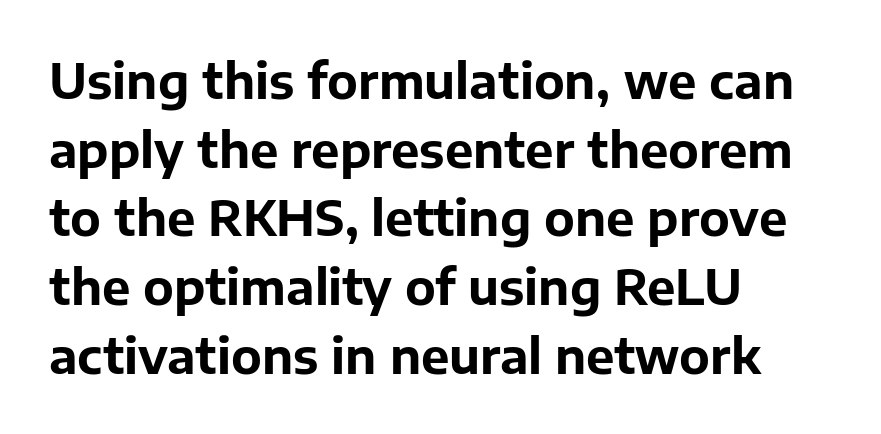
{"serif": "no", "italic": "no", "bold": "yes", "weight": "bold", "width": "normal", "stroke_contrast": "low", "x_height": "medium", "monospaced": "no", "underline": "no", "align": "left", "line_spacing": "normal", "line_spacing_ratio": 1.43, "letter_spacing": "normal", "letter_spacing_em": 0.0, "glyph_px": 48}
